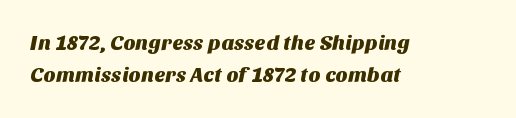
Between one letter and the next there's only the usual sliver of space. Casual observation: everything's shoved over to the left. The area under the type is left untouched. What's the leading like? Ordinary, nothing unusual.
